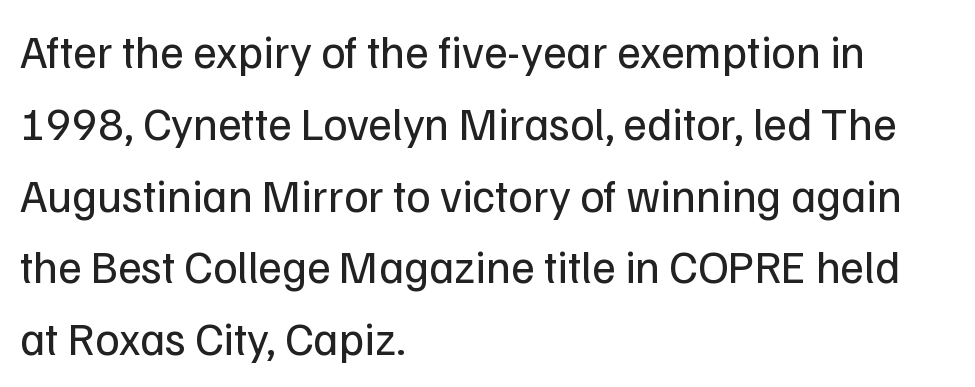
Quick note: interline space is typical. A clean baseline with only descenders dipping below it. Summary of weight: not heavy and not bold. The letters advance in unequal steps, a hallmark of proportional type. The rag falls on the right side of this text block. The passage shown has conventional tracking throughout.
